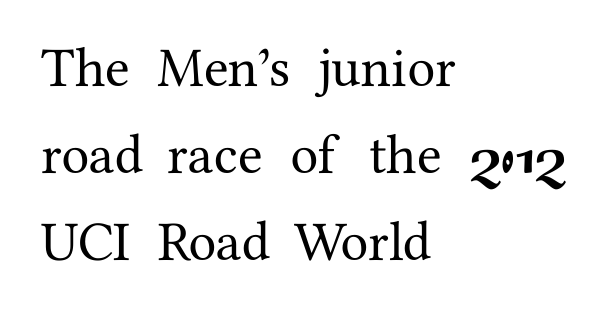
Q: Is the text italic (slanted)? A: No, it is upright.
Q: Is the typeface a serif or a sans-serif typeface? A: Serif.
Q: Is the text underlined? A: No.
Q: How is the paragraph aligned? A: Left-aligned.
Q: Is the spacing between letters normal or unusually wide? A: Normal.
Q: Is the spacing between lines tight, normal or loose? A: Normal.
Q: Width (condensed, normal, or wide)? A: Normal.
Q: Stroke contrast? A: Medium.
Q: x-height? A: Medium.
Q: Monospaced? A: No.
